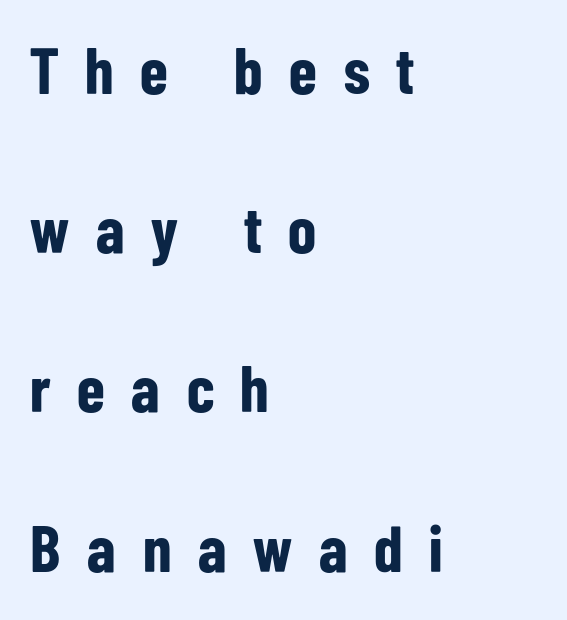
Q: Is the text bold? A: Yes.
Q: Is the text italic (slanted)? A: No, it is upright.
Q: Is the typeface a serif or a sans-serif typeface? A: Sans-serif.
Q: Is the text underlined? A: No.
Q: How is the paragraph aligned? A: Left-aligned.
Q: Is the spacing between letters normal or unusually wide? A: Unusually wide.
Q: Is the spacing between lines tight, normal or loose? A: Loose.
Q: Width (condensed, normal, or wide)? A: Condensed.
Q: Stroke contrast? A: Low.
Q: x-height? A: Medium.
Q: Monospaced? A: No.
